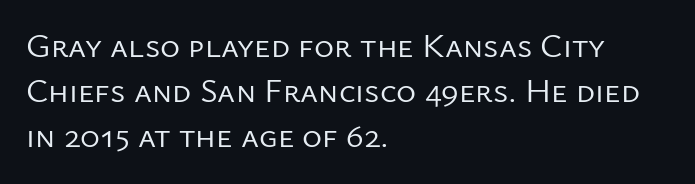
Each row of text sits above clean, open space. Note: no serifs on the glyphs. The passage shown is typed in a proportional face where columns would drift. Italic: no, the glyphs are upright roman. The face used here is rendered with its standard letterfit. Which margin do the lines hug? The left one — the right edge is uneven.
